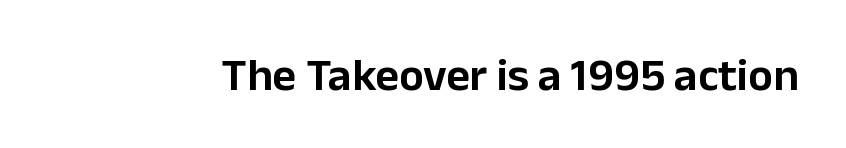
The image shows 46 px sans-serif type, upright; set normal letter spacing, not underlined; low stroke contrast and a medium x-height.
